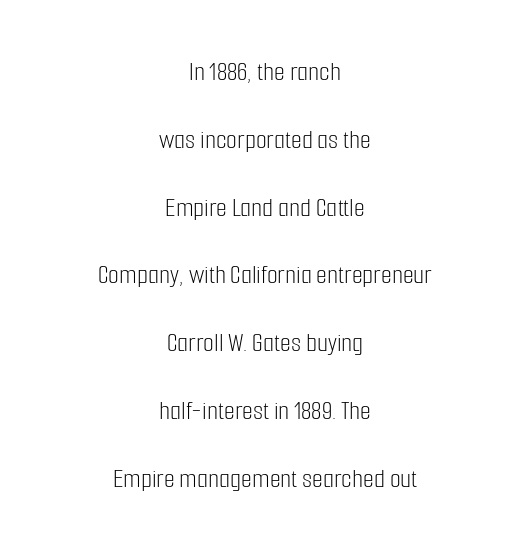
{"serif": "no", "italic": "no", "bold": "no", "weight": "light", "width": "condensed", "stroke_contrast": "low", "x_height": "medium", "monospaced": "no", "underline": "no", "align": "center", "line_spacing": "loose", "line_spacing_ratio": 2.42, "letter_spacing": "normal", "letter_spacing_em": 0.0, "glyph_px": 28}
